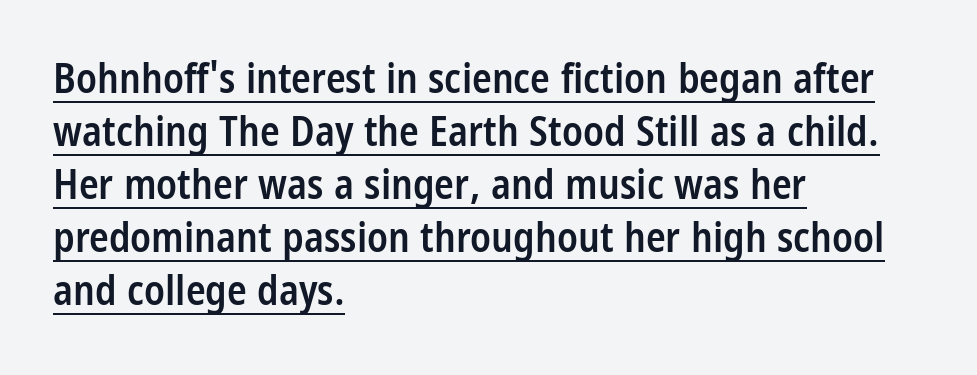
{"serif": "no", "italic": "no", "bold": "semi", "weight": "semibold", "width": "condensed", "stroke_contrast": "low", "x_height": "large", "monospaced": "no", "underline": "yes", "align": "left", "line_spacing": "normal", "line_spacing_ratio": 1.29, "letter_spacing": "normal", "letter_spacing_em": 0.0, "glyph_px": 41}
